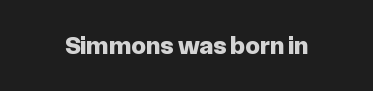
The image shows 26 px bold type, upright; set normal letter spacing, not underlined.
